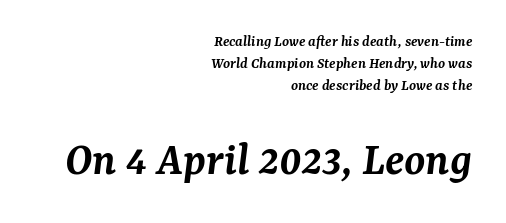
{"serif": "yes", "italic": "yes", "lean": "right", "slant_degrees": 7, "bold": "semi", "weight": "semibold", "width": "normal", "stroke_contrast": "medium", "x_height": "medium", "monospaced": "no", "underline": "no", "align": "right", "line_spacing": "normal", "line_spacing_ratio": 1.39, "letter_spacing": "normal", "letter_spacing_em": 0.0, "larger_block": "second", "size_ratio": 3.0, "glyph_px": 48}
